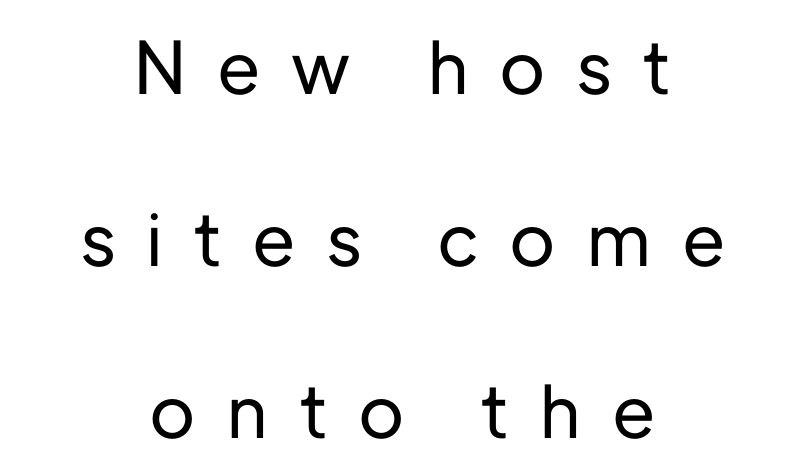
Q: Is the text italic (slanted)? A: No, it is upright.
Q: Is the typeface a serif or a sans-serif typeface? A: Sans-serif.
Q: Is the text underlined? A: No.
Q: How is the paragraph aligned? A: Centered.
Q: Is the spacing between letters normal or unusually wide? A: Unusually wide.
Q: Is the spacing between lines tight, normal or loose? A: Loose.
Q: Width (condensed, normal, or wide)? A: Normal.
Q: Stroke contrast? A: Low.
Q: x-height? A: Medium.
Q: Monospaced? A: No.
